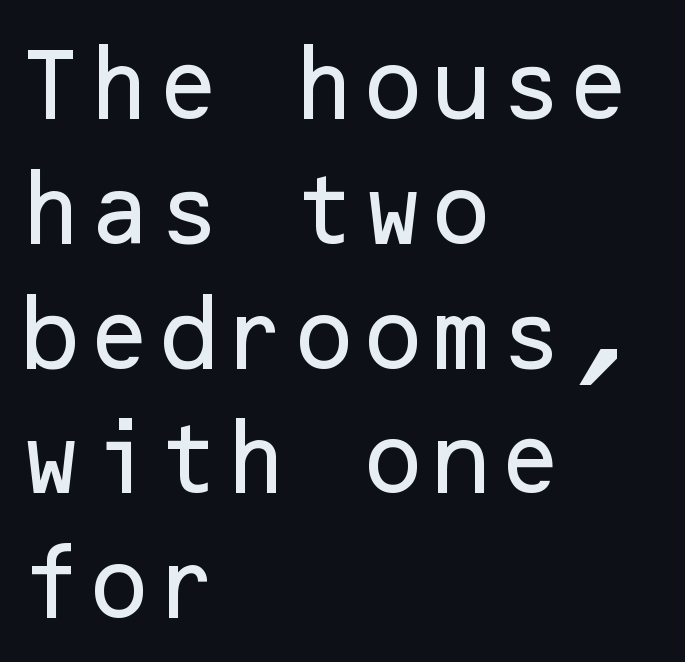
Horizontal bands of white between lines are of average thickness. Underlining? Definitely not there. Italic: no, the glyphs are upright roman. To sum up the face: it is a sans, with no serifs. Compared with a centered layout, this one pins lines to the left instead. Is the letter spacing exaggerated? No — it looks like the ordinary default.
